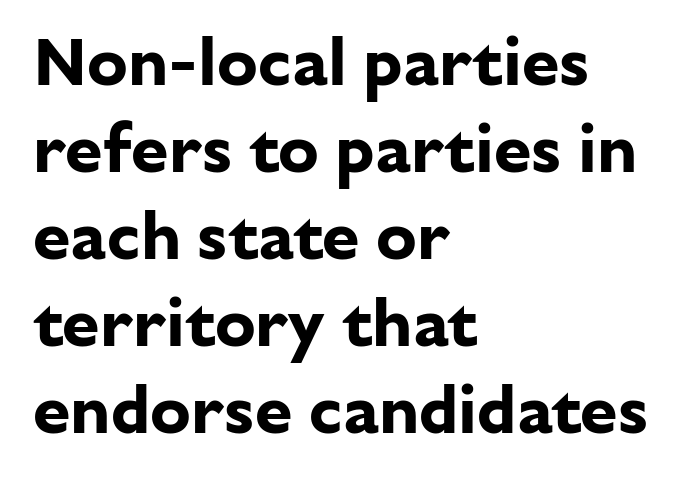
{"serif": "no", "italic": "no", "bold": "yes", "weight": "bold", "width": "normal", "stroke_contrast": "low", "x_height": "medium", "monospaced": "no", "underline": "no", "align": "left", "line_spacing": "normal", "line_spacing_ratio": 1.28, "letter_spacing": "normal", "letter_spacing_em": 0.0, "glyph_px": 68}
